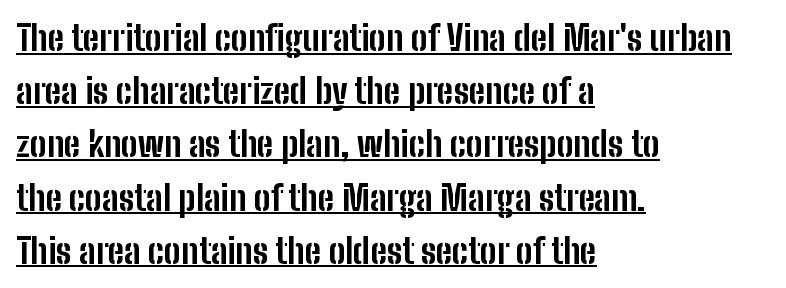
The image shows 35 px bold, condensed sans-serif type, upright; set left-aligned, normal line spacing (1.52x), normal letter spacing, underlined; low stroke contrast and a medium x-height.
